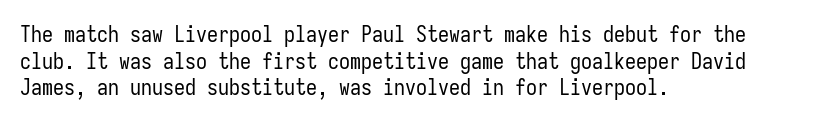
The image shows 22 px text type, upright; set left-aligned, line spacing 1.21x, normal letter spacing, not underlined.
